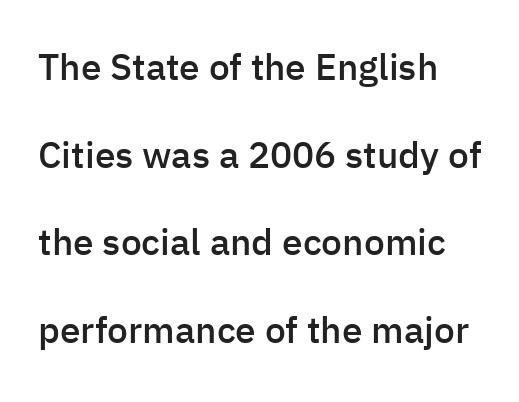
There is no visible air inserted between adjacent glyphs. A clean baseline with only descenders dipping below it. Unlike a traditional serif, this face leaves its strokes unadorned. The passage shown stacks its lines with a broad gap. These words are printed semibold, heavier than regular yet not bold. Designer's note — italics off, roman on.
